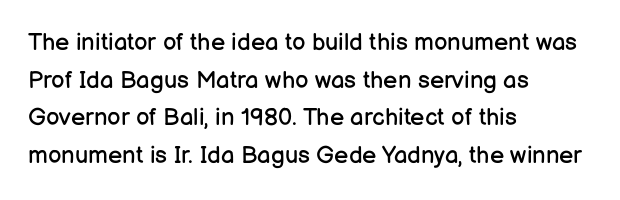
{"italic": "no", "bold": "no", "underline": "no", "align": "left", "line_spacing": "normal", "line_spacing_ratio": 1.57, "letter_spacing": "normal", "letter_spacing_em": 0.0, "glyph_px": 24}
